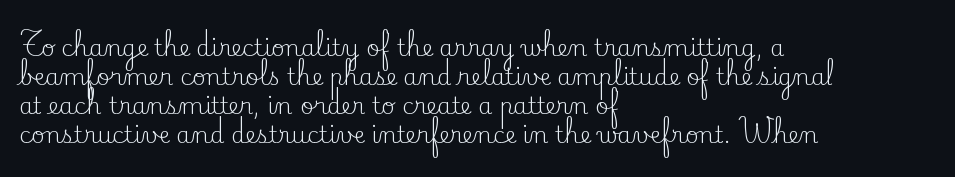
{"italic": "no", "bold": "no", "underline": "no", "align": "left", "line_spacing": "normal", "line_spacing_ratio": 1.26, "letter_spacing": "normal", "letter_spacing_em": 0.0, "glyph_px": 23}
